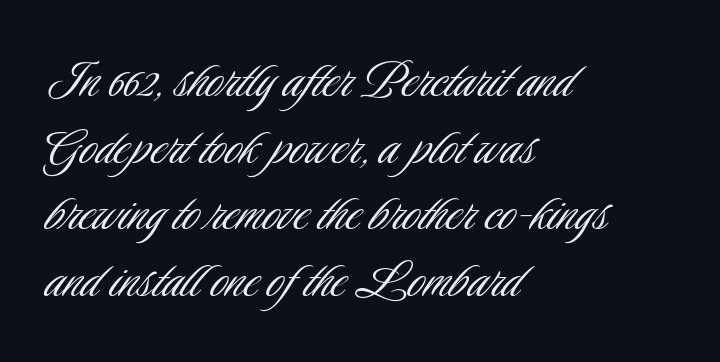
Is the block centered? No — it sits flush against the left margin. Summary of vertical rhythm: compact, with narrow interline spacing. This reads as an unemphasized weight, regular at the heaviest. The glyphs in this specimen are sans serif. The face used here is proportionally spaced, like ordinary book or web type.
